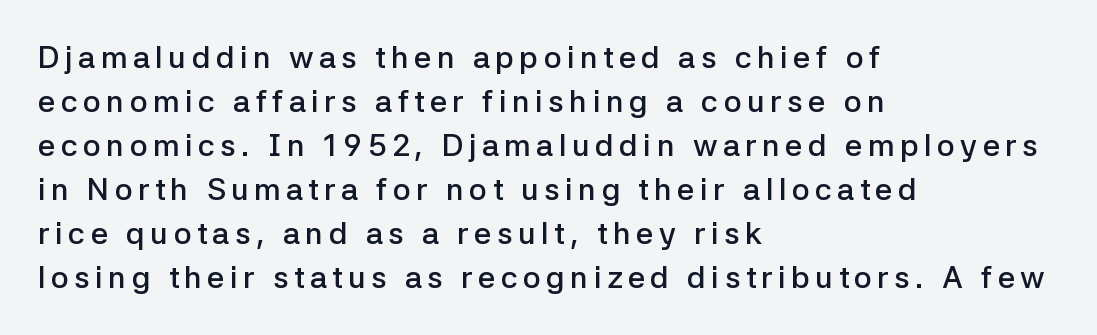
Q: Is the text bold? A: Semi-bold.
Q: Is the text italic (slanted)? A: No, it is upright.
Q: Is the typeface a serif or a sans-serif typeface? A: Sans-serif.
Q: Is the text underlined? A: No.
Q: How is the paragraph aligned? A: Left-aligned.
Q: Is the spacing between lines tight, normal or loose? A: Normal.
Q: Width (condensed, normal, or wide)? A: Normal.
Q: Stroke contrast? A: Low.
Q: x-height? A: Medium.
Q: Monospaced? A: No.
